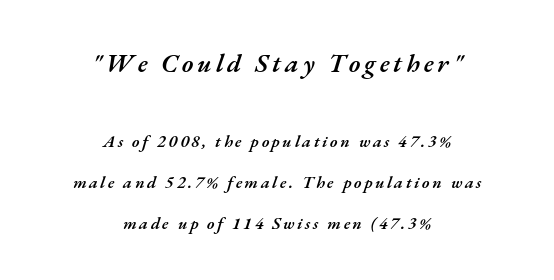
Airy leading. Nobody drew a line under any word here. Notice the strokes are somewhat thickened but not fully heavy: this is a semibold. In CSS terms this would be text-align: center. Tall strokes in this sample are angled rather than plumb. Larger block? The one above; the one below is distinctly smaller.
